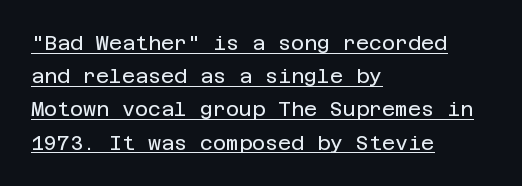
The image shows 20 px text type, upright; set left-aligned, normal line spacing (1.66x), normal letter spacing, underlined.
